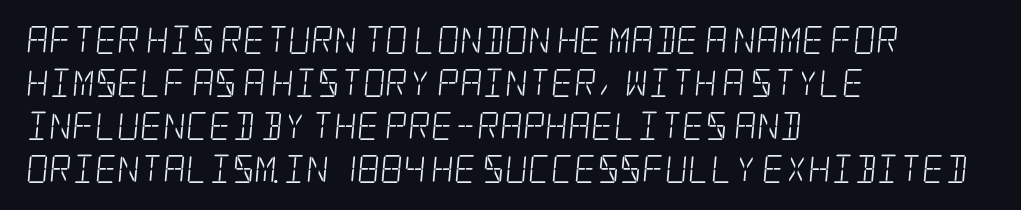
The image shows 28 px light, condensed serif type; set left-aligned, normal line spacing (1.54x), normal letter spacing, not underlined; low stroke contrast and a large x-height.
